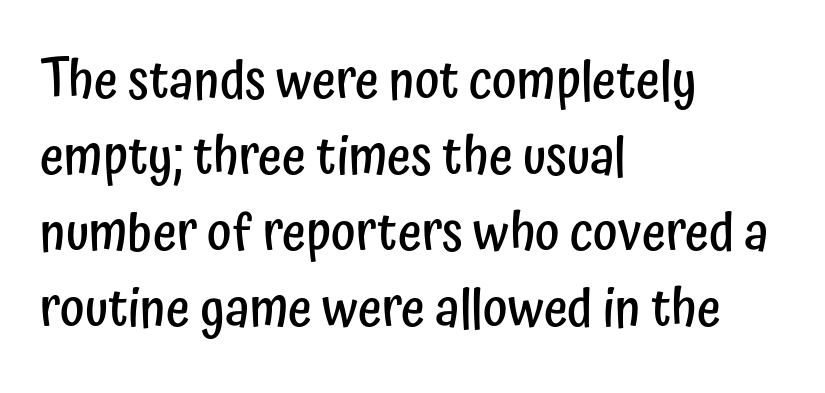
{"serif": "no", "italic": "no", "bold": "semi", "weight": "semibold", "width": "condensed", "stroke_contrast": "low", "x_height": "medium", "monospaced": "no", "underline": "no", "align": "left", "line_spacing": "normal", "line_spacing_ratio": 1.46, "letter_spacing": "normal", "letter_spacing_em": 0.0, "glyph_px": 52}
